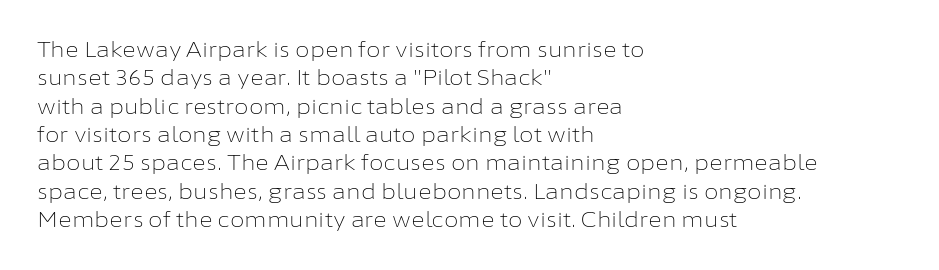
Q: Is the text bold? A: No.
Q: Is the text italic (slanted)? A: No, it is upright.
Q: Is the text underlined? A: No.
Q: How is the paragraph aligned? A: Left-aligned.
Q: Is the spacing between letters normal or unusually wide? A: Normal.
Q: Is the spacing between lines tight, normal or loose? A: Normal.
